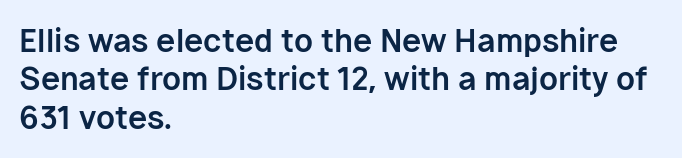
Q: Is the text bold? A: Yes.
Q: Is the text italic (slanted)? A: No, it is upright.
Q: Is the typeface a serif or a sans-serif typeface? A: Sans-serif.
Q: Is the text underlined? A: No.
Q: How is the paragraph aligned? A: Left-aligned.
Q: Is the spacing between letters normal or unusually wide? A: Normal.
Q: Width (condensed, normal, or wide)? A: Normal.
Q: Stroke contrast? A: Low.
Q: x-height? A: Medium.
Q: Monospaced? A: No.
